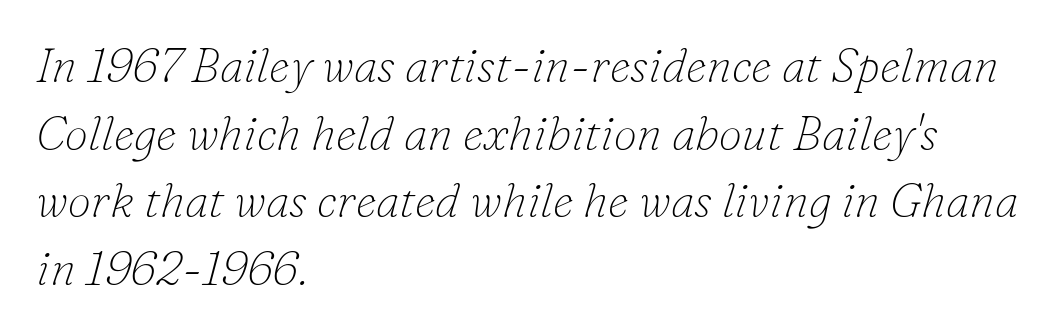
This block has exactly the height ordinary leading produces. The rendering anchors every line to the left-hand side. No word sits above an underline. A light-to-regular cut is what we see here. These lines are rendered in a variable-pitch font. Yep, those are serifs on the letters.
